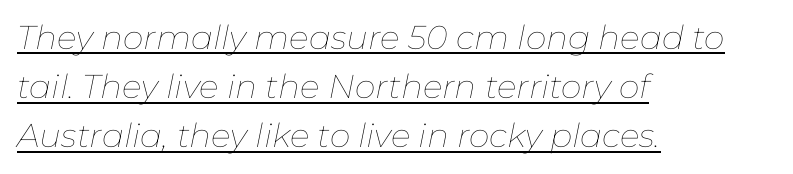
The rendering applies a slant to the glyphs. Reading down the column, the eye jumps a familiar distance to each next line. The passage shown is typed in a proportional face where columns would drift. These characters rest on top of a visible drawn line. Each line starts at the same left margin while the right side varies.
